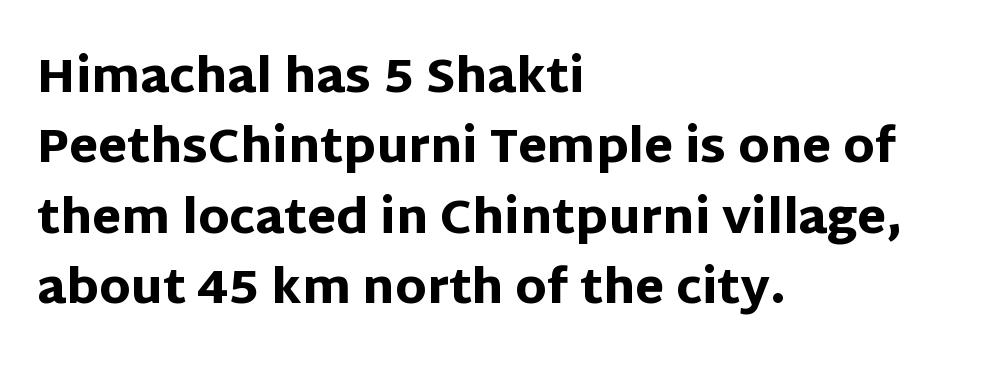
The tracking reads as untouched default to a designer's eye. The face used here is proportionally spaced, like ordinary book or web type. No feet cap the strokes, marking this as sans-serif type. Is there any slant? The stems are plumb. Strokes here are thick enough to call this a true bold.
